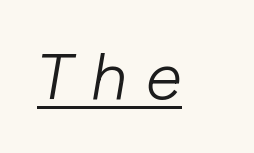
{"italic": "yes", "lean": "right", "slant_degrees": 10, "bold": "no", "weight": "light", "width": "normal", "stroke_contrast": "low", "x_height": "medium", "monospaced": "no", "underline": "yes", "letter_spacing": "wide", "letter_spacing_em": 0.29, "glyph_px": 65}
